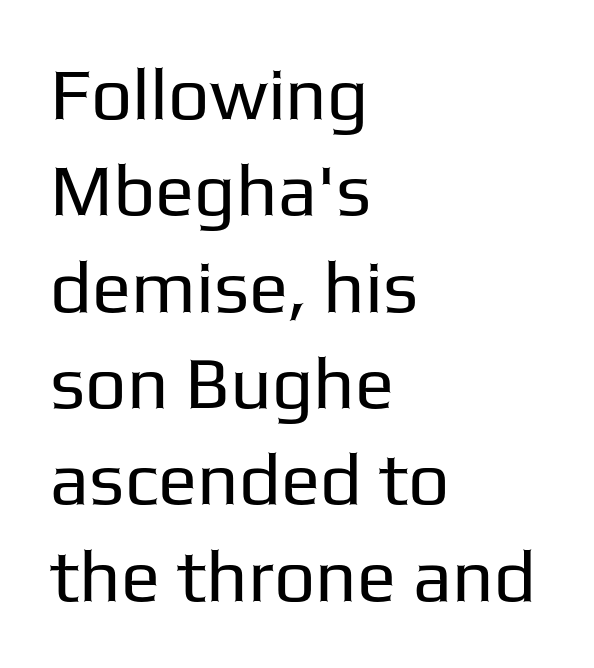
These lines were composed using upright roman letters. Classification — sans serif. A student would call this left alignment; a typographer would say flush left, rag right. Tracking value appears to be zero — textbook default spacing. Think of a printed novel: that variable character pitch is what you see here.
